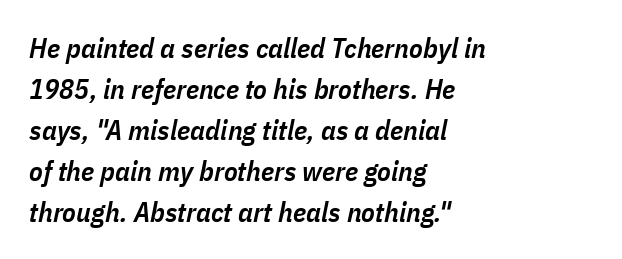
You could call the tracking neutral — neither tight nor loose. Only glyphs here, with clear space below each row. The characters look somewhat weighty, a semibold short of true bold. The letters advance in unequal steps, a hallmark of proportional type. The passage shown stacks its lines at a standard gap.
